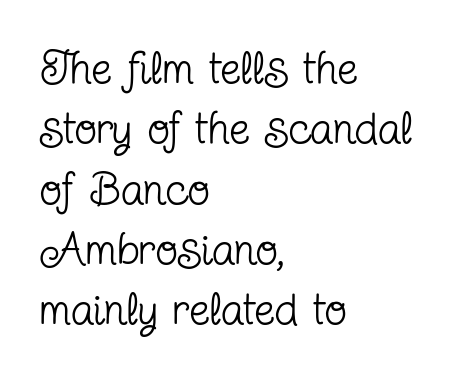
{"serif": "yes", "italic": "no", "bold": "no", "weight": "regular", "width": "condensed", "stroke_contrast": "low", "x_height": "medium", "monospaced": "no", "underline": "no", "align": "left", "line_spacing": "normal", "line_spacing_ratio": 1.31, "letter_spacing": "normal", "letter_spacing_em": 0.0, "glyph_px": 46}
